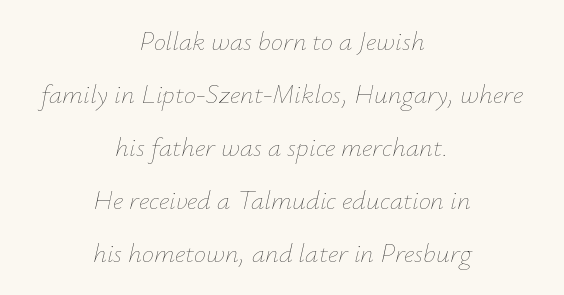
Q: Is the text bold? A: No.
Q: Is the text italic (slanted)? A: Yes, it leans right by about 12 degrees.
Q: Is the text underlined? A: No.
Q: How is the paragraph aligned? A: Centered.
Q: Is the spacing between letters normal or unusually wide? A: Normal.
Q: Is the spacing between lines tight, normal or loose? A: Loose.
